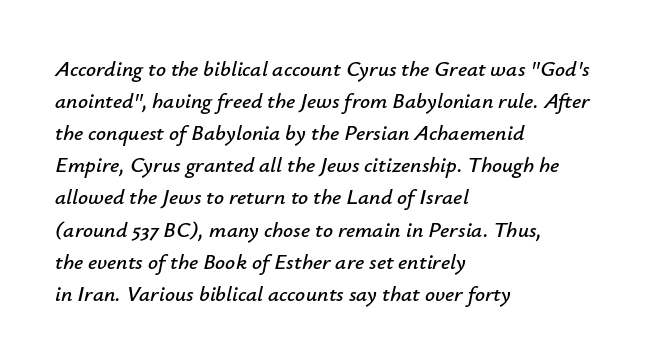
Q: Is the text italic (slanted)? A: Yes, it leans right by about 12 degrees.
Q: Is the text underlined? A: No.
Q: How is the paragraph aligned? A: Left-aligned.
Q: Is the spacing between letters normal or unusually wide? A: Normal.
Q: Is the spacing between lines tight, normal or loose? A: Normal.
